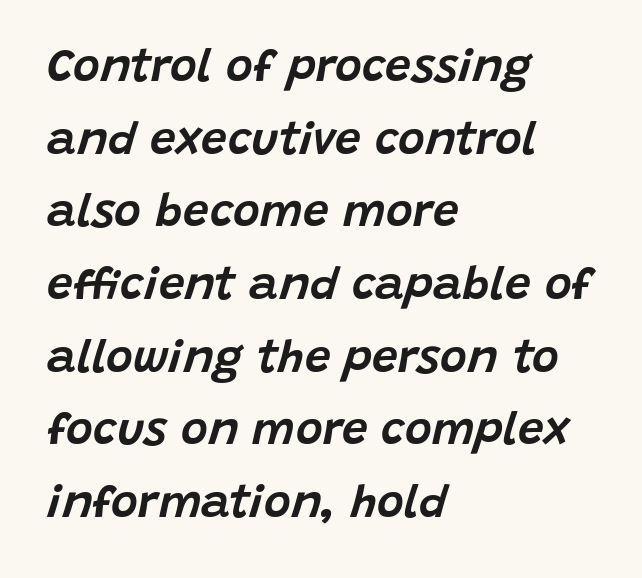
The rendering applies a slant to the glyphs. The words here are not underlined. Casual observation: everything's shoved over to the left. Do the characters align in a grid? No, the font is proportional.
